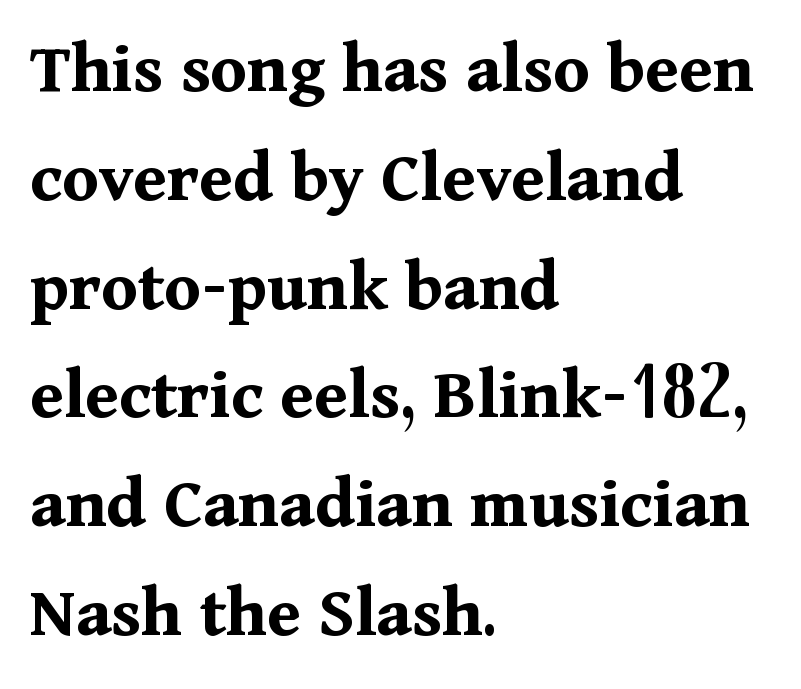
Q: Is the text bold? A: Yes.
Q: Is the text italic (slanted)? A: No, it is upright.
Q: Is the typeface a serif or a sans-serif typeface? A: Serif.
Q: Is the text underlined? A: No.
Q: How is the paragraph aligned? A: Left-aligned.
Q: Is the spacing between letters normal or unusually wide? A: Normal.
Q: Is the spacing between lines tight, normal or loose? A: Normal.
Q: Width (condensed, normal, or wide)? A: Normal.
Q: Stroke contrast? A: Medium.
Q: x-height? A: Medium.
Q: Monospaced? A: No.
